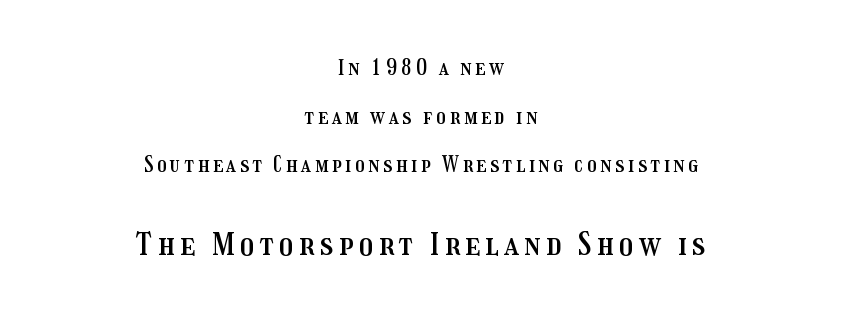
{"italic": "no", "width": "condensed", "stroke_contrast": "medium", "x_height": "medium", "monospaced": "no", "underline": "no", "align": "center", "line_spacing": "loose", "line_spacing_ratio": 2.31, "larger_block": "second", "size_ratio": 1.48, "glyph_px": 31}
